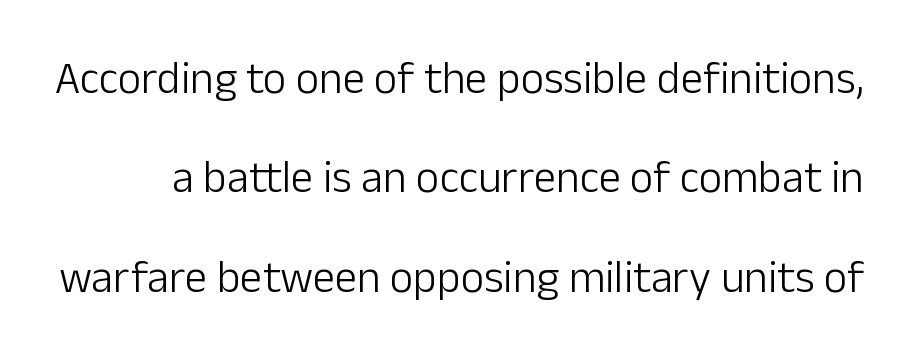
{"serif": "no", "italic": "no", "bold": "no", "weight": "light", "width": "normal", "stroke_contrast": "low", "x_height": "medium", "monospaced": "no", "underline": "no", "line_spacing": "loose", "line_spacing_ratio": 2.21, "letter_spacing": "normal", "letter_spacing_em": 0.0, "glyph_px": 45}
